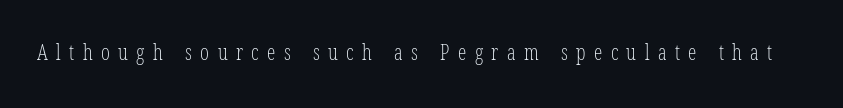
The image shows 21 px text type; set unusually wide letter spacing (+0.4 em), not underlined.
